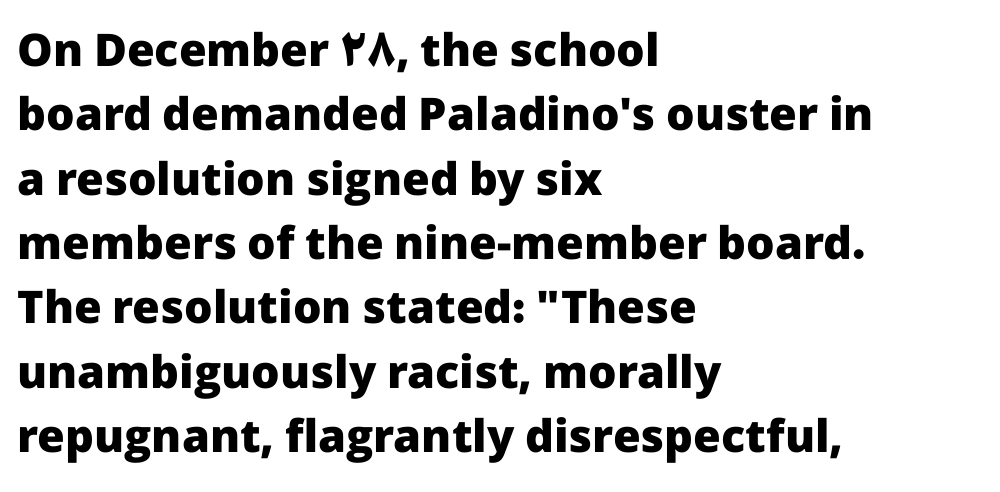
Q: Is the text bold? A: Yes.
Q: Is the text italic (slanted)? A: No, it is upright.
Q: Is the typeface a serif or a sans-serif typeface? A: Sans-serif.
Q: Is the text underlined? A: No.
Q: How is the paragraph aligned? A: Left-aligned.
Q: Is the spacing between letters normal or unusually wide? A: Normal.
Q: Is the spacing between lines tight, normal or loose? A: Normal.
Q: Width (condensed, normal, or wide)? A: Normal.
Q: Stroke contrast? A: Low.
Q: x-height? A: Medium.
Q: Monospaced? A: No.
